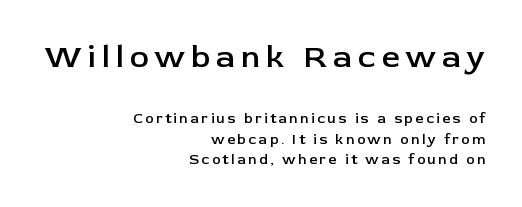
The image shows 32 px semibold sans-serif type, upright; set right-aligned, normal line spacing (1.46x), not underlined; the first (top) block is 2.29x larger; low stroke contrast and a medium x-height.
